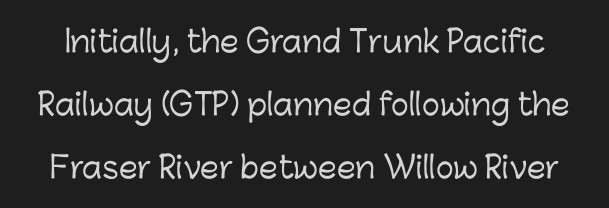
Q: Is the text italic (slanted)? A: No, it is upright.
Q: Is the typeface a serif or a sans-serif typeface? A: Sans-serif.
Q: Is the text underlined? A: No.
Q: Is the spacing between letters normal or unusually wide? A: Normal.
Q: Is the spacing between lines tight, normal or loose? A: Loose.
Q: Width (condensed, normal, or wide)? A: Normal.
Q: Stroke contrast? A: Low.
Q: x-height? A: Medium.
Q: Monospaced? A: No.
